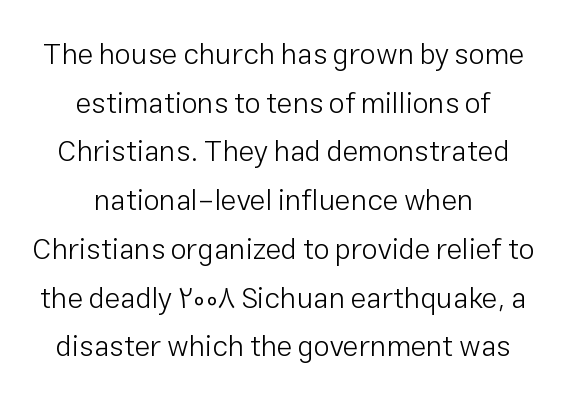
Letters have the restrained weight of plain body copy at most. Are there feet on the stems? There aren't — it's a sans. A typesetter would call this proportional, since set widths differ per character. Leading matches the norm, producing a regular column.
